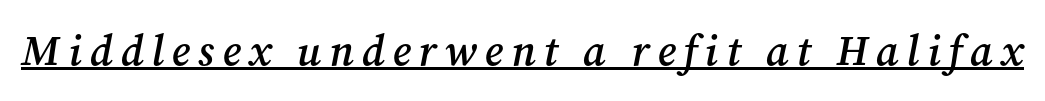
The image shows 42 px semibold serif type, italic (leaning right); set underlined; medium stroke contrast and a medium x-height.
